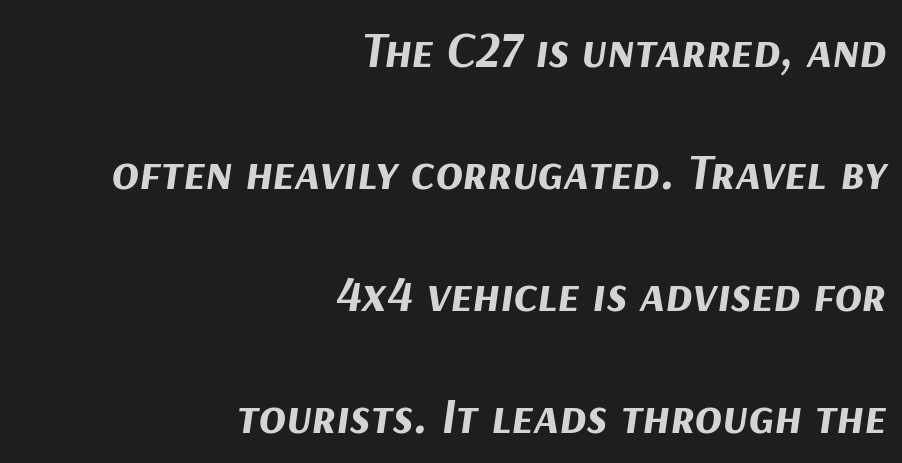
The image shows 50 px bold type, italic (leaning right); set right-aligned, loose line spacing (2.44x), normal letter spacing, not underlined; medium stroke contrast and a medium x-height.
